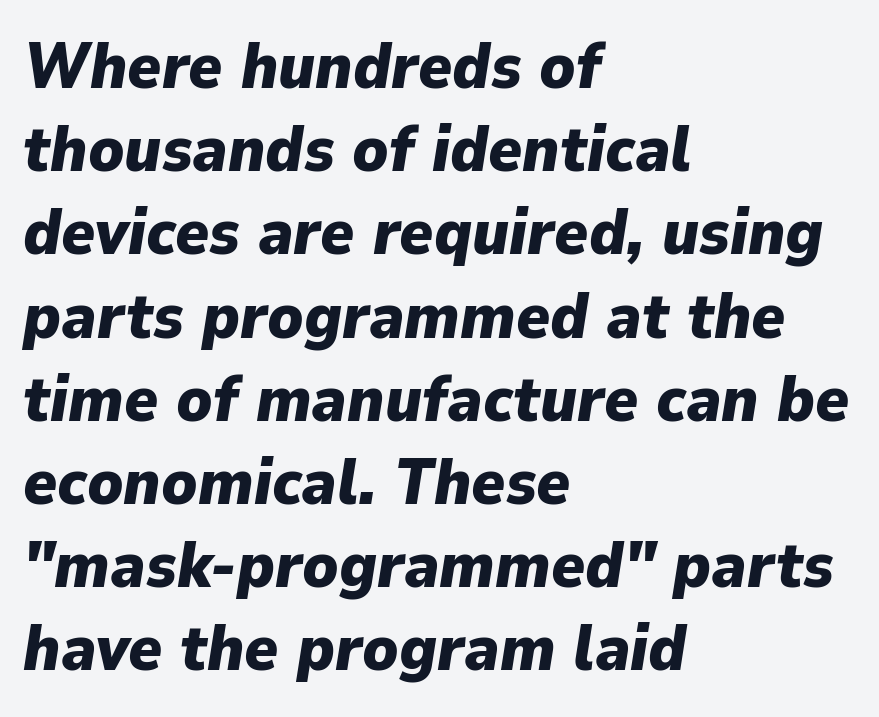
Q: Is the text bold? A: Yes.
Q: Is the text italic (slanted)? A: Yes, it leans right by about 9 degrees.
Q: Is the text underlined? A: No.
Q: How is the paragraph aligned? A: Left-aligned.
Q: Is the spacing between letters normal or unusually wide? A: Normal.
Q: Is the spacing between lines tight, normal or loose? A: Normal.
Q: Width (condensed, normal, or wide)? A: Normal.
Q: Stroke contrast? A: Low.
Q: x-height? A: Medium.
Q: Monospaced? A: No.
